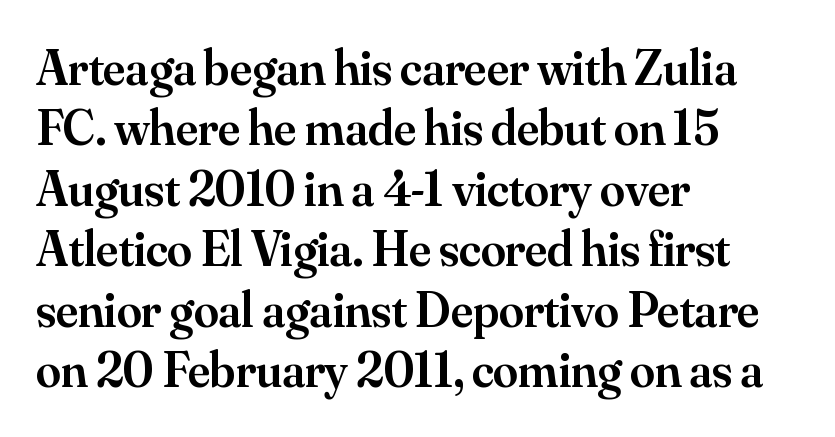
Notice how the stems are strictly vertical — no italics here. Little horizontal feet cap the strokes, marking this as serif type. The passage shown has conventional tracking throughout. Which margin do the lines hug? The left one — the right edge is uneven.
